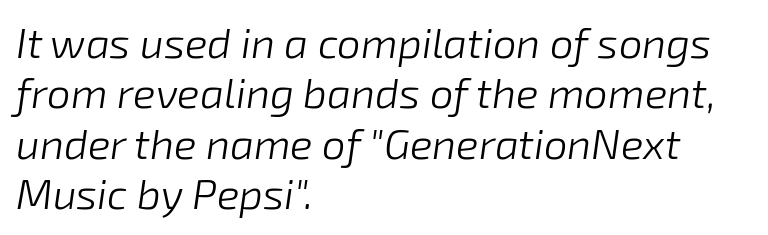
{"italic": "yes", "lean": "right", "slant_degrees": 8, "bold": "no", "weight": "light", "width": "normal", "stroke_contrast": "low", "x_height": "medium", "monospaced": "no", "underline": "no", "align": "left", "line_spacing_ratio": 1.2, "letter_spacing": "normal", "letter_spacing_em": 0.0, "glyph_px": 42}
